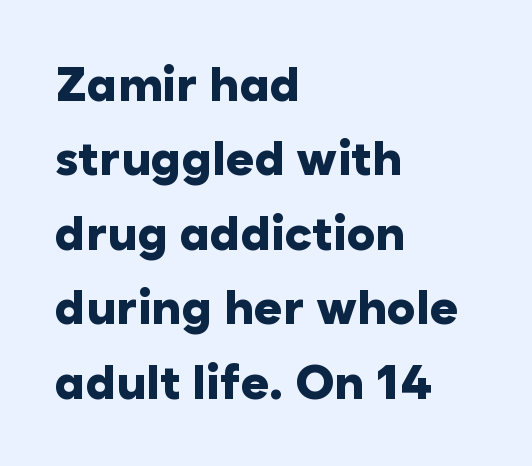
The image shows 48 px heavy sans-serif type, upright; set left-aligned, normal line spacing (1.55x), normal letter spacing, not underlined; low stroke contrast and a medium x-height.
